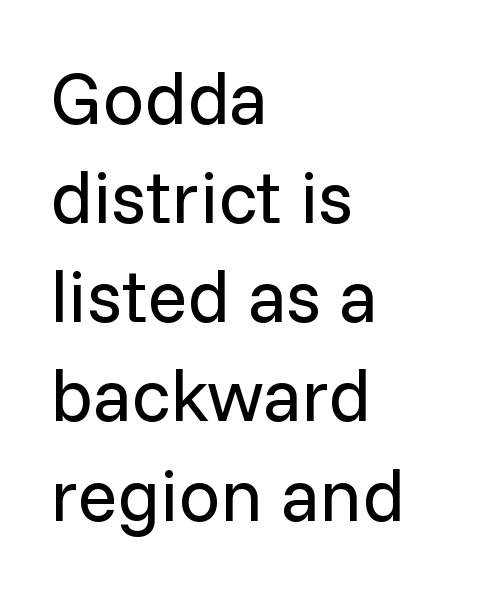
{"serif": "no", "italic": "no", "bold": "no", "weight": "regular", "width": "normal", "stroke_contrast": "low", "x_height": "medium", "monospaced": "no", "underline": "no", "align": "left", "line_spacing": "normal", "line_spacing_ratio": 1.34, "letter_spacing": "normal", "letter_spacing_em": 0.0, "glyph_px": 74}
